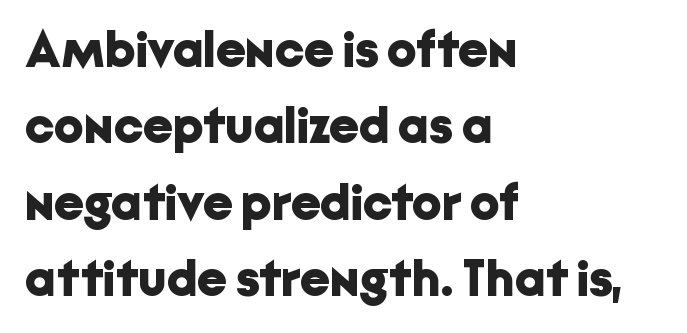
The image shows 52 px bold sans-serif type, upright; set left-aligned, normal line spacing (1.47x), normal letter spacing, not underlined; low stroke contrast and a medium x-height.
